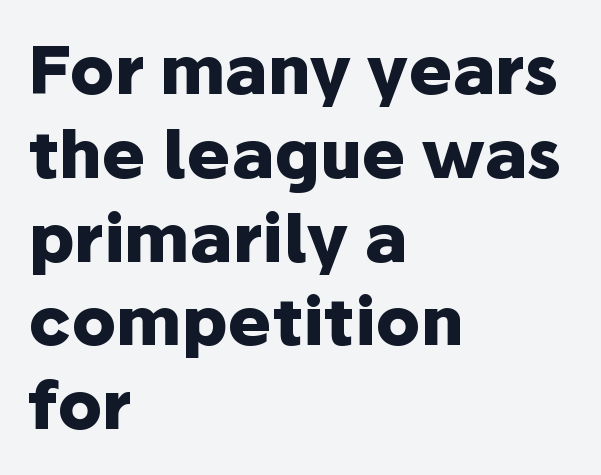
The image shows 66 px heavy sans-serif type, upright; set left-aligned, normal line spacing (1.27x), normal letter spacing, not underlined; low stroke contrast and a medium x-height.
